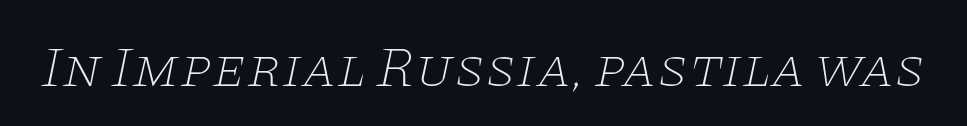
{"serif": "yes", "italic": "yes", "lean": "right", "slant_degrees": 11, "bold": "no", "weight": "thin", "width": "wide", "stroke_contrast": "low", "x_height": "large", "monospaced": "no", "underline": "no", "letter_spacing": "normal", "letter_spacing_em": 0.0, "glyph_px": 57}
